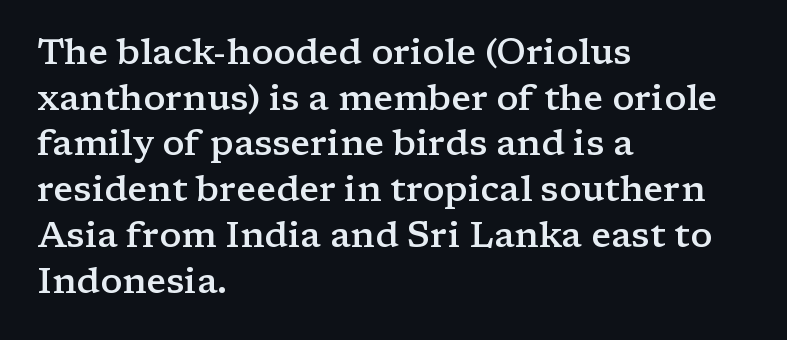
The type sits square on the baseline with zero lean. Each letter keeps its own natural width here, so spacing adapts to shape. What stands out about the letter spacing? Nothing — it is the standard amount. Letterform terminals end in serifs throughout the passage. Bare-footed words on every line.
